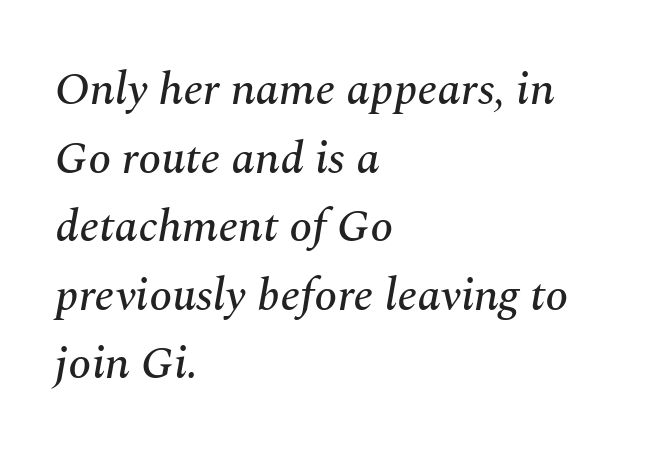
{"serif": "yes", "italic": "yes", "lean": "right", "slant_degrees": 10, "width": "normal", "stroke_contrast": "medium", "x_height": "medium", "monospaced": "no", "underline": "no", "align": "left", "line_spacing": "normal", "line_spacing_ratio": 1.49, "letter_spacing": "normal", "letter_spacing_em": 0.0, "glyph_px": 46}
